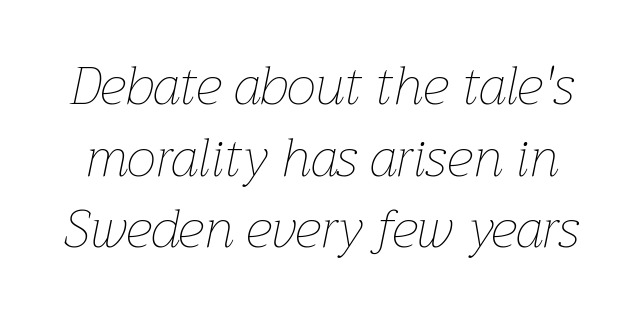
Q: Is the text bold? A: No.
Q: Is the text italic (slanted)? A: Yes, it leans right by about 12 degrees.
Q: Is the text underlined? A: No.
Q: Is the spacing between letters normal or unusually wide? A: Normal.
Q: Is the spacing between lines tight, normal or loose? A: Normal.
Q: Width (condensed, normal, or wide)? A: Normal.
Q: Stroke contrast? A: Low.
Q: x-height? A: Medium.
Q: Monospaced? A: No.
